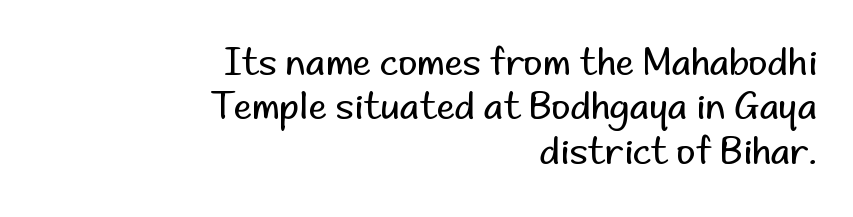
{"serif": "no", "italic": "no", "bold": "no", "weight": "regular", "width": "normal", "stroke_contrast": "low", "x_height": "small", "monospaced": "no", "underline": "no", "align": "right", "line_spacing_ratio": 1.2, "letter_spacing": "normal", "letter_spacing_em": 0.0, "glyph_px": 37}
